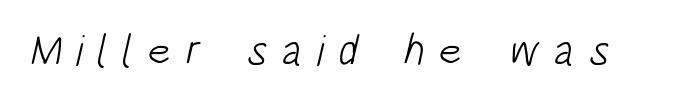
The image shows 43 px light, condensed sans-serif type; set unusually wide letter spacing (+0.32 em), not underlined; low stroke contrast and a large x-height.
